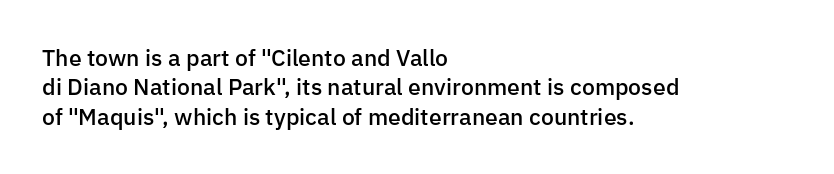
The image shows 23 px text type, upright; set left-aligned, normal line spacing (1.28x), normal letter spacing, not underlined.
